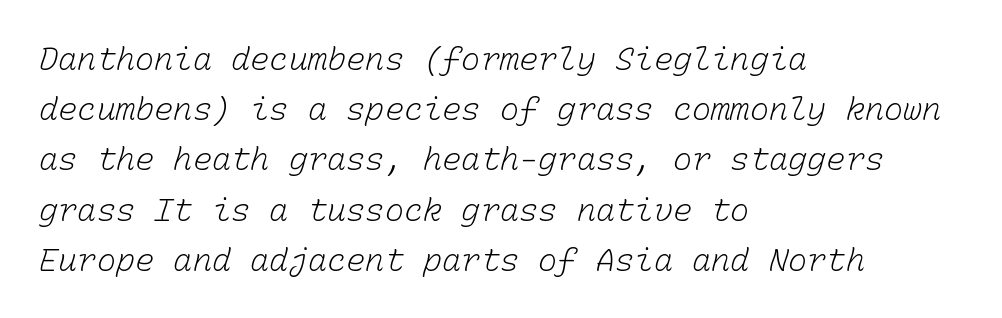
Q: Is the text bold? A: No.
Q: Is the text underlined? A: No.
Q: How is the paragraph aligned? A: Left-aligned.
Q: Is the spacing between letters normal or unusually wide? A: Normal.
Q: Is the spacing between lines tight, normal or loose? A: Normal.
Q: Width (condensed, normal, or wide)? A: Normal.
Q: Stroke contrast? A: Low.
Q: x-height? A: Medium.
Q: Monospaced? A: Yes.
